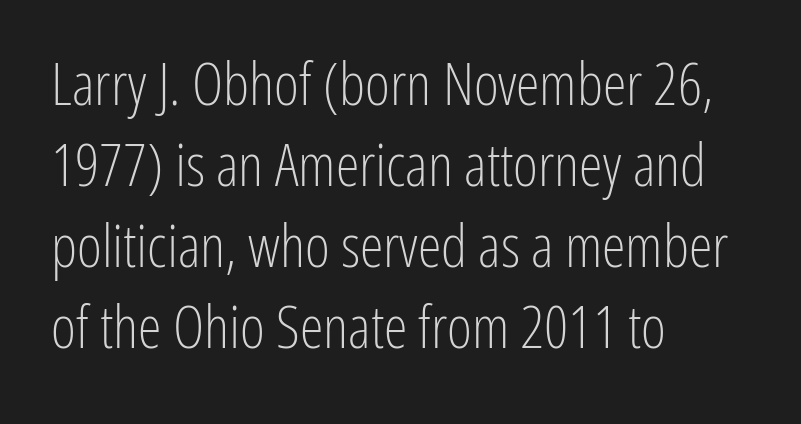
The image shows 60 px light, condensed sans-serif type, upright; set left-aligned, normal line spacing (1.35x), normal letter spacing, not underlined; low stroke contrast and a medium x-height.
